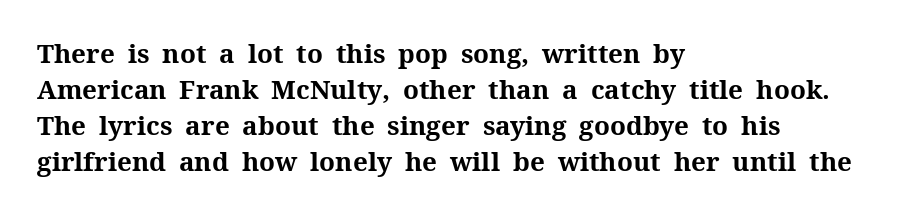
Q: Is the text bold? A: Yes.
Q: Is the text italic (slanted)? A: No, it is upright.
Q: Is the text underlined? A: No.
Q: How is the paragraph aligned? A: Left-aligned.
Q: Is the spacing between letters normal or unusually wide? A: Normal.
Q: Is the spacing between lines tight, normal or loose? A: Normal.
